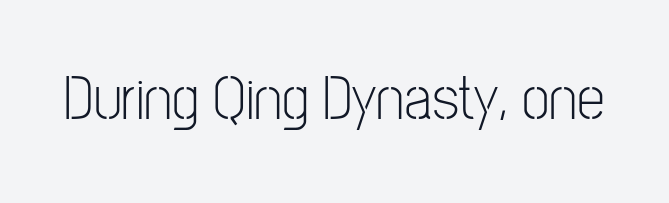
Q: Is the text bold? A: No.
Q: Is the text italic (slanted)? A: No, it is upright.
Q: Is the typeface a serif or a sans-serif typeface? A: Sans-serif.
Q: Is the text underlined? A: No.
Q: Is the spacing between letters normal or unusually wide? A: Normal.
Q: Width (condensed, normal, or wide)? A: Condensed.
Q: Stroke contrast? A: Low.
Q: x-height? A: Medium.
Q: Monospaced? A: No.
